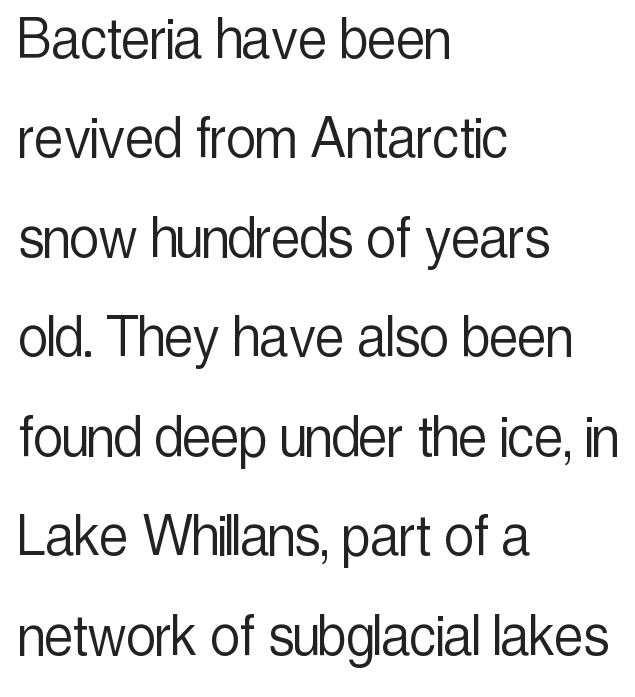
Caption: standard tracking, unaltered. Vertically, the passage feels balanced, rows spaced as you'd expect. The letterforms sit at book weight or below. Varying glyph widths throughout — classic text-font behaviour. Bare-footed words on every line.
